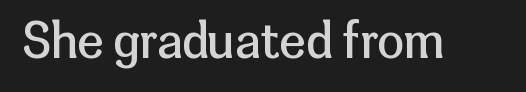
Observe the absence of serifs on each vertical stroke in this sample. The passage shown has conventional tracking throughout. Every character sits straight up, as roman type does. No letter is thick-stroked: the sample isn't bold. Think of a printed novel: that variable character pitch is what you see here. The area under the type is left untouched.
